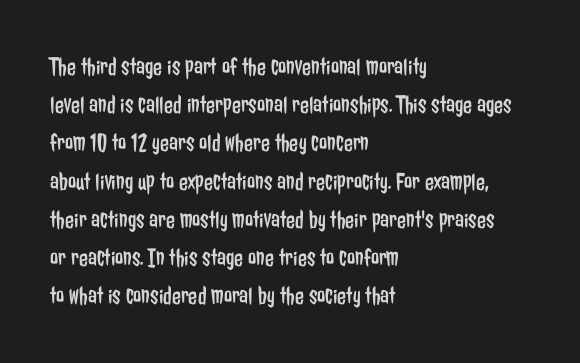
Q: Is the text bold? A: No.
Q: Is the text italic (slanted)? A: No, it is upright.
Q: Is the text underlined? A: No.
Q: How is the paragraph aligned? A: Left-aligned.
Q: Is the spacing between letters normal or unusually wide? A: Normal.
Q: Is the spacing between lines tight, normal or loose? A: Normal.
